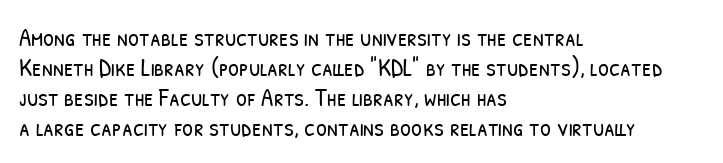
{"bold": "no", "underline": "no", "align": "left", "line_spacing_ratio": 1.2, "letter_spacing": "normal", "letter_spacing_em": 0.0, "glyph_px": 25}
